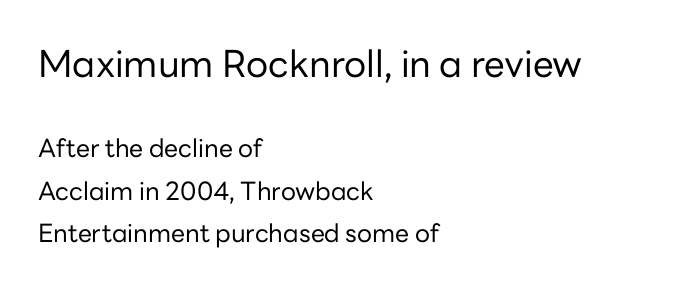
Q: Is the text bold? A: No.
Q: Is the text italic (slanted)? A: No, it is upright.
Q: Is the typeface a serif or a sans-serif typeface? A: Sans-serif.
Q: Is the text underlined? A: No.
Q: How is the paragraph aligned? A: Left-aligned.
Q: Is the spacing between letters normal or unusually wide? A: Normal.
Q: Is the spacing between lines tight, normal or loose? A: Normal.
Q: Which block of text is set in a larger size, the first (top) or the second (bottom)? A: The first (top) one.
Q: Width (condensed, normal, or wide)? A: Normal.
Q: Stroke contrast? A: Low.
Q: x-height? A: Medium.
Q: Monospaced? A: No.
